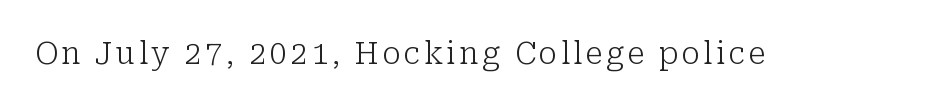
Do the characters align in a grid? No, the font is proportional. To sum up the face: it has serifs. The space directly below the letters is spotless. This reads as an unemphasized weight, regular at the heaviest. Every character sits straight up, as roman type does.
